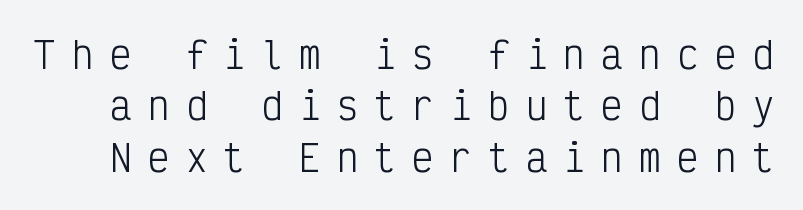
{"serif": "no", "italic": "no", "bold": "no", "weight": "light", "width": "condensed", "stroke_contrast": "low", "x_height": "medium", "monospaced": "yes", "underline": "no", "line_spacing": "normal", "line_spacing_ratio": 1.43, "letter_spacing": "wide", "letter_spacing_em": 0.45, "glyph_px": 36}
